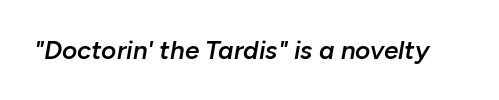
Q: Is the text bold? A: Semi-bold.
Q: Is the text italic (slanted)? A: Yes, it leans right by about 10 degrees.
Q: Is the text underlined? A: No.
Q: Is the spacing between letters normal or unusually wide? A: Normal.
